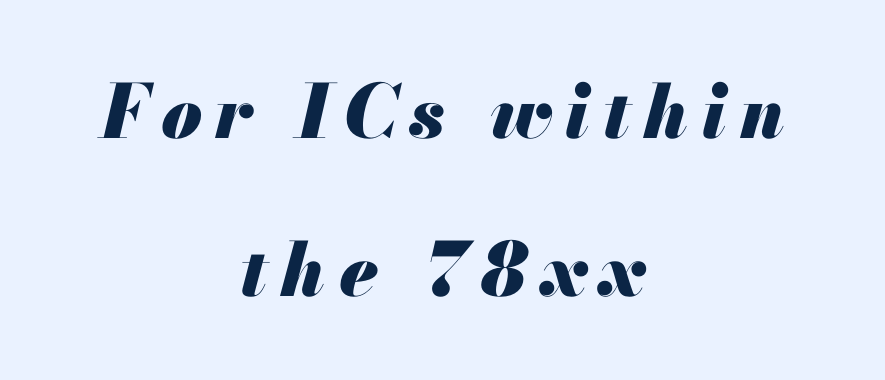
The image shows 74 px heavy type, italic (leaning right); set centered, loose line spacing (2.13x), not underlined; medium stroke contrast and a small x-height.
